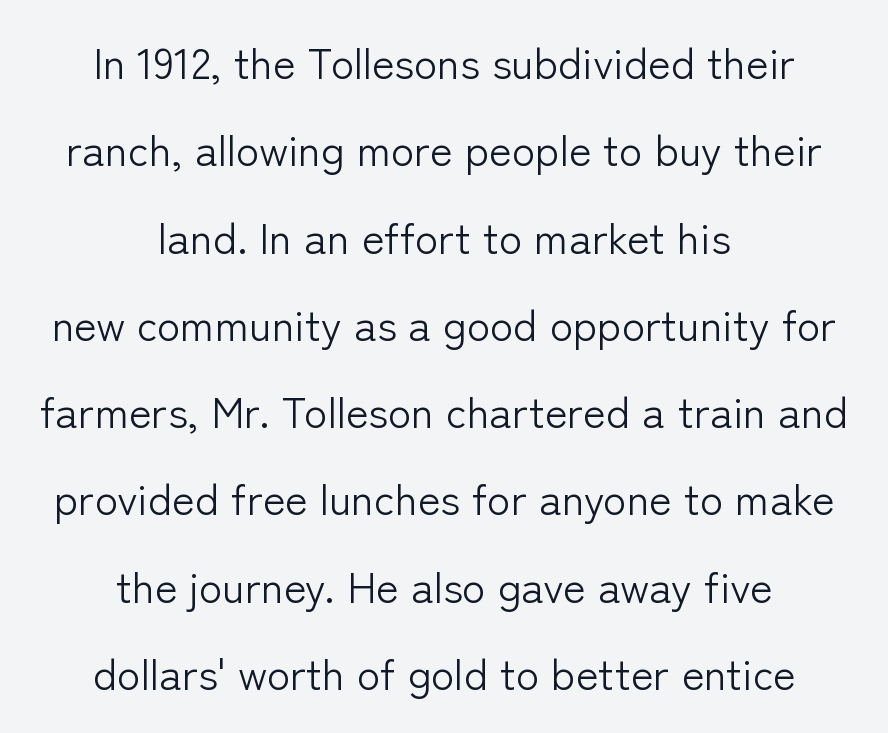
{"serif": "no", "italic": "no", "bold": "no", "weight": "light", "width": "normal", "stroke_contrast": "low", "x_height": "medium", "monospaced": "no", "underline": "no", "align": "center", "line_spacing": "loose", "line_spacing_ratio": 2.03, "letter_spacing": "normal", "letter_spacing_em": 0.0, "glyph_px": 43}
